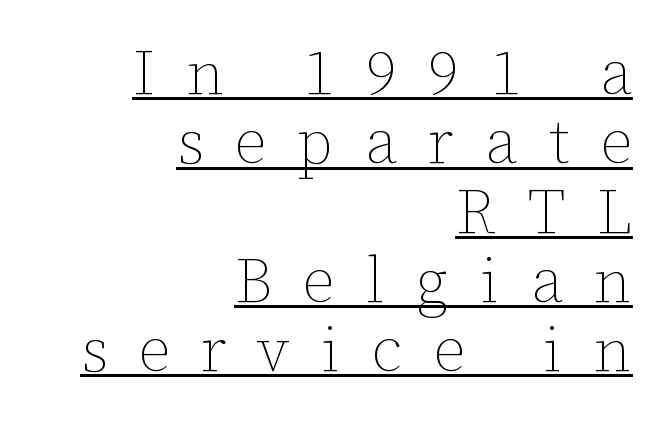
Q: Is the text bold? A: No.
Q: Is the text italic (slanted)? A: No, it is upright.
Q: Is the text underlined? A: Yes.
Q: How is the paragraph aligned? A: Right-aligned.
Q: Is the spacing between letters normal or unusually wide? A: Unusually wide.
Q: Is the spacing between lines tight, normal or loose? A: Tight.
Q: Width (condensed, normal, or wide)? A: Normal.
Q: Stroke contrast? A: Low.
Q: x-height? A: Medium.
Q: Monospaced? A: No.
